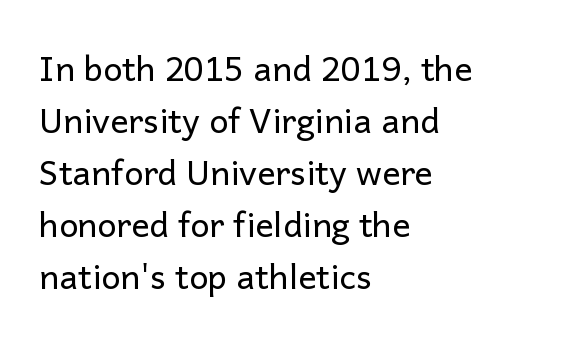
{"serif": "no", "italic": "no", "bold": "no", "weight": "regular", "width": "normal", "stroke_contrast": "low", "x_height": "medium", "monospaced": "no", "underline": "no", "align": "left", "line_spacing": "normal", "line_spacing_ratio": 1.53, "letter_spacing": "normal", "letter_spacing_em": 0.0, "glyph_px": 34}
